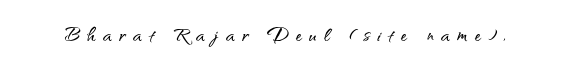
Descenders hang freely into open space. Between one letter and the next there's a generous, obvious gap.
